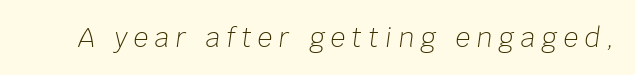
Rule under the text: the space is simply empty. Heft: none added — not bold. Compared with typical body copy, the letter spacing here is much looser. The font's italic variant was chosen for this text.
